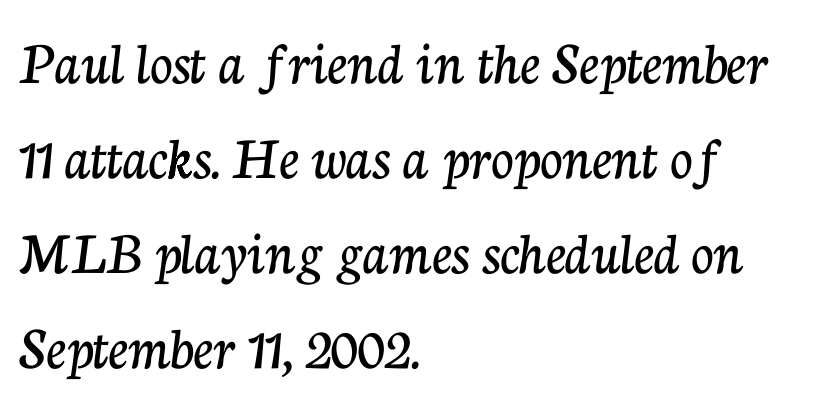
The image shows 62 px serif type; set left-aligned, normal line spacing (1.53x), normal letter spacing, not underlined; low stroke contrast and a medium x-height.
